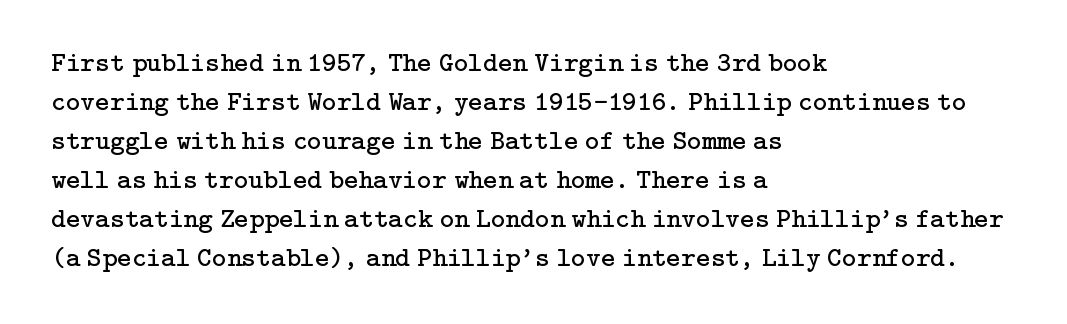
{"serif": "yes", "italic": "no", "bold": "no", "weight": "regular", "width": "normal", "stroke_contrast": "low", "x_height": "medium", "underline": "no", "align": "left", "line_spacing": "normal", "line_spacing_ratio": 1.39, "letter_spacing": "normal", "letter_spacing_em": 0.0, "glyph_px": 28}
